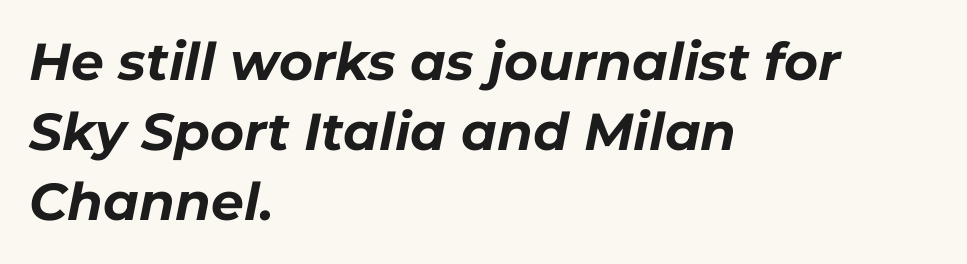
Tracking here is standard; glyphs follow each other at the usual distance. Students, this is bold: see how much ink each stroke carries. Left-aligned paragraph, ragged on the right. Here the designer chose a conventional face with non-uniform glyph widths.
